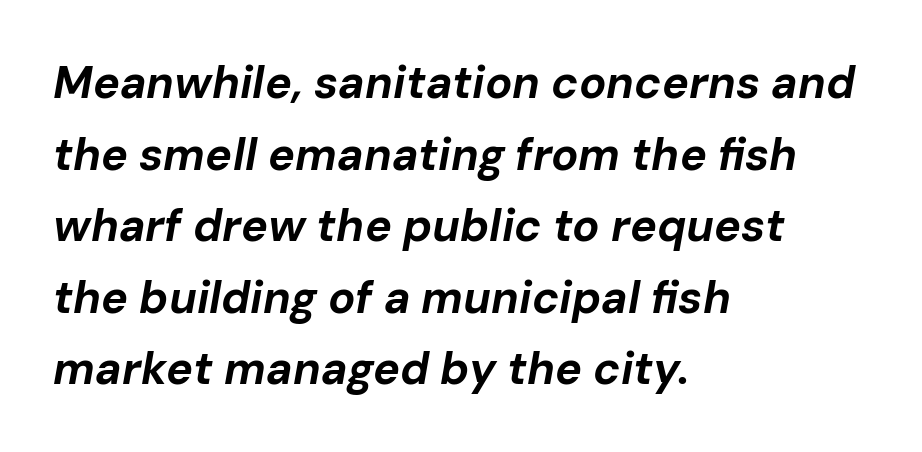
Slanted lettering throughout. Whoever set this chose a conventional vertical rhythm. Strong, thick strokes mark this as bold type. The setting favours the left margin, as ordinary paragraphs usually do. Nothing unusual about the tracking: characters are spaced as the font intends. The passage shown is typed in a proportional face where columns would drift.
